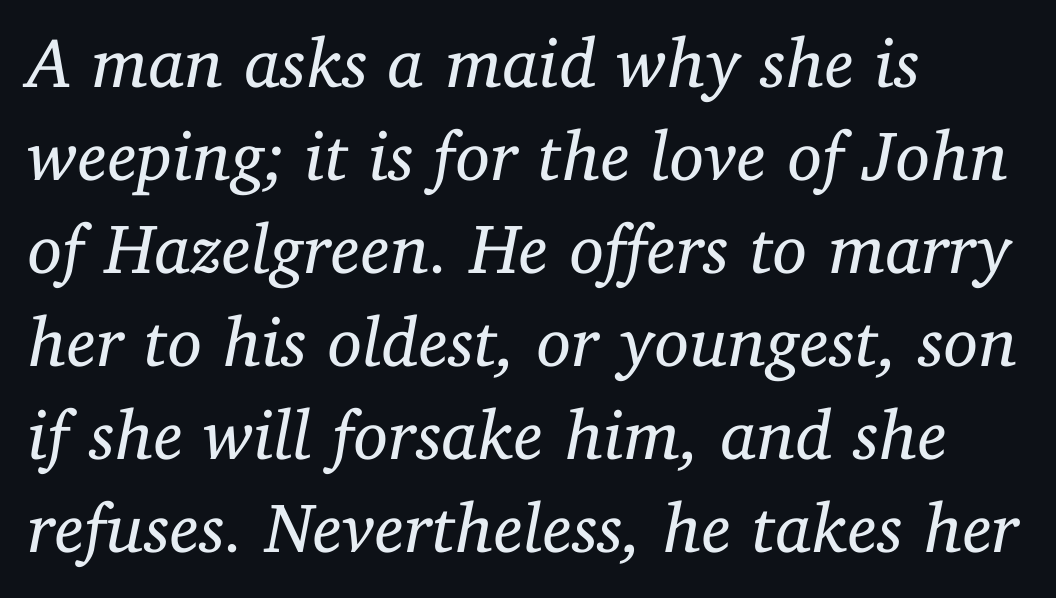
{"serif": "yes", "italic": "yes", "lean": "right", "slant_degrees": 11, "bold": "no", "weight": "regular", "width": "normal", "stroke_contrast": "low", "x_height": "medium", "monospaced": "no", "underline": "no", "align": "left", "line_spacing": "normal", "line_spacing_ratio": 1.33, "letter_spacing": "normal", "letter_spacing_em": 0.0, "glyph_px": 70}
